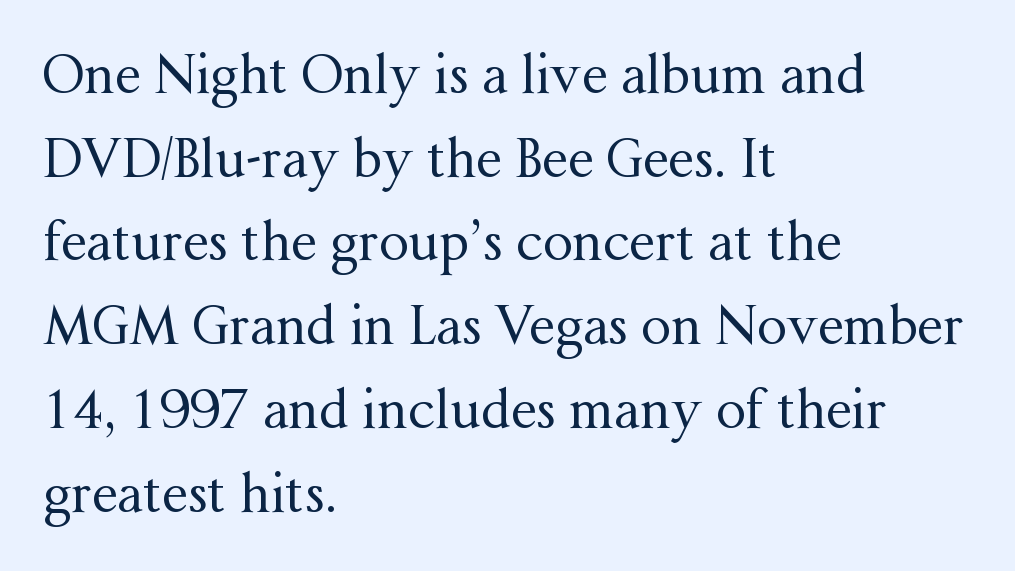
Q: Is the text bold? A: No.
Q: Is the text italic (slanted)? A: No, it is upright.
Q: Is the typeface a serif or a sans-serif typeface? A: Serif.
Q: Is the text underlined? A: No.
Q: How is the paragraph aligned? A: Left-aligned.
Q: Is the spacing between letters normal or unusually wide? A: Normal.
Q: Is the spacing between lines tight, normal or loose? A: Normal.
Q: Width (condensed, normal, or wide)? A: Normal.
Q: Stroke contrast? A: Medium.
Q: x-height? A: Medium.
Q: Monospaced? A: No.
